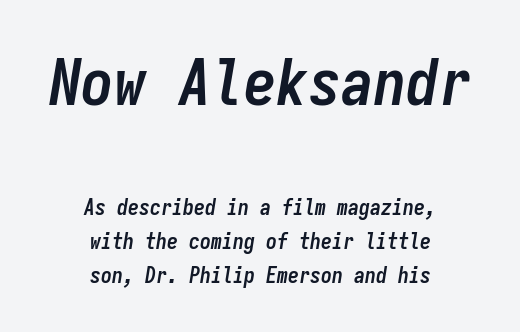
The image shows 65 px semibold, condensed type, italic (leaning right), monospaced; set centered, normal line spacing (1.53x), normal letter spacing, not underlined; the first (top) block is 2.95x larger; low stroke contrast and a medium x-height.
